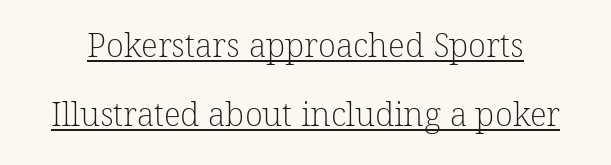
The image shows 33 px light serif type; set loose line spacing (2.1x), normal letter spacing, underlined; low stroke contrast and a medium x-height.
